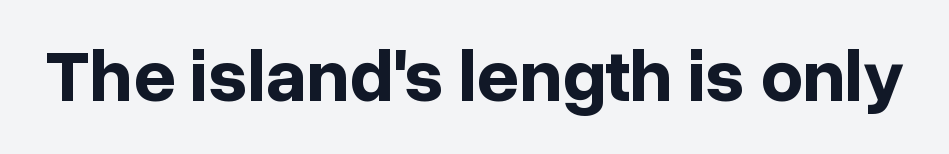
{"serif": "no", "italic": "no", "bold": "yes", "weight": "bold", "width": "normal", "stroke_contrast": "low", "x_height": "medium", "monospaced": "no", "underline": "no", "letter_spacing": "normal", "letter_spacing_em": 0.0, "glyph_px": 74}
